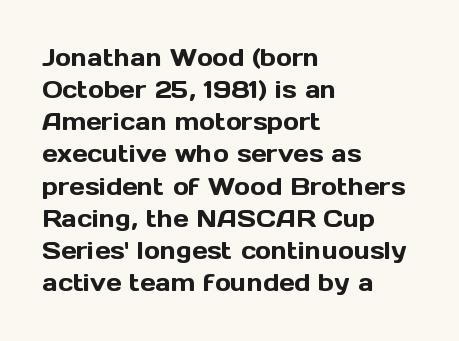
The image shows 24 px text type, upright; set left-aligned, normal line spacing (1.34x), normal letter spacing, not underlined.
